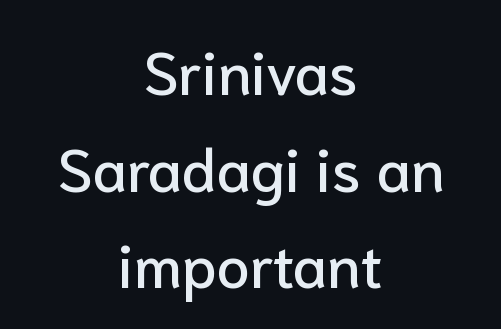
{"serif": "no", "italic": "no", "width": "normal", "stroke_contrast": "low", "x_height": "medium", "monospaced": "no", "underline": "no", "align": "center", "line_spacing": "normal", "line_spacing_ratio": 1.61, "letter_spacing": "normal", "letter_spacing_em": 0.0, "glyph_px": 60}
